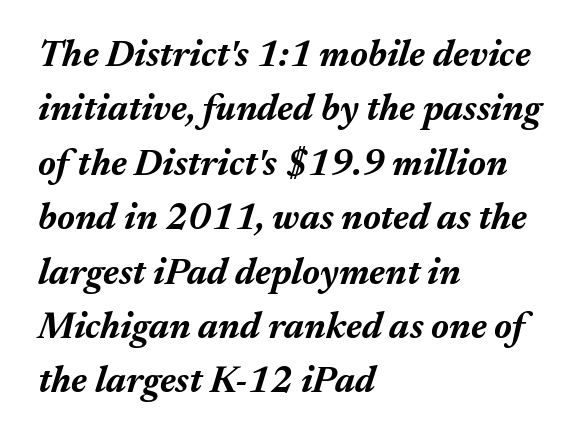
{"italic": "yes", "lean": "right", "slant_degrees": 17, "bold": "yes", "weight": "bold", "width": "normal", "stroke_contrast": "medium", "x_height": "medium", "monospaced": "no", "underline": "no", "align": "left", "line_spacing": "normal", "line_spacing_ratio": 1.47, "letter_spacing": "normal", "letter_spacing_em": 0.0, "glyph_px": 37}
